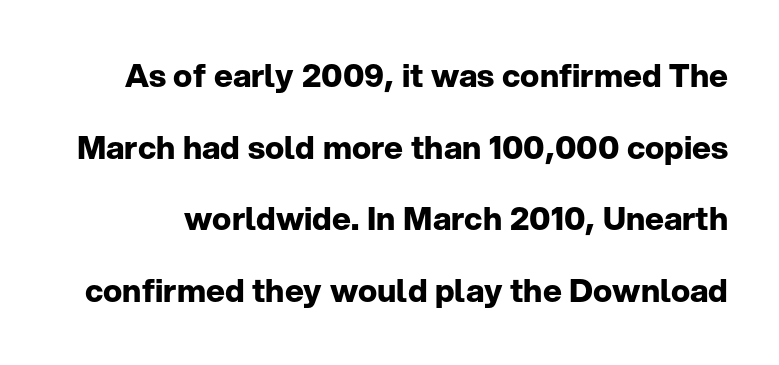
The specimen omits any rule beneath the text block's lines. These lines keep a tight, regular rhythm from letter to letter. Set as a true bold cut, around the 700 mark. This sample has the flowing, uneven cadence of proportional lettering. The leading is generous, giving the passage an open texture. Style check: upright.
